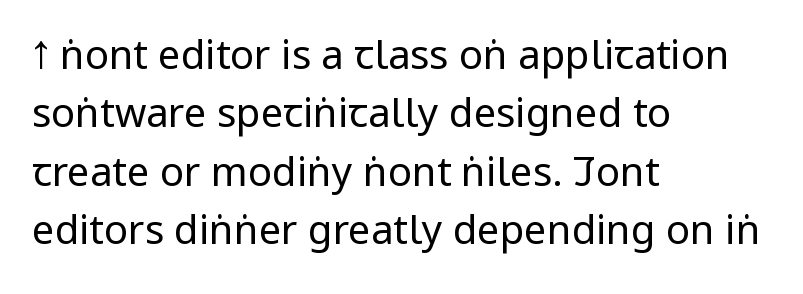
The image shows 40 px regular-weight, condensed sans-serif type, upright; set left-aligned, normal line spacing (1.46x), normal letter spacing, not underlined; low stroke contrast and a large x-height.
